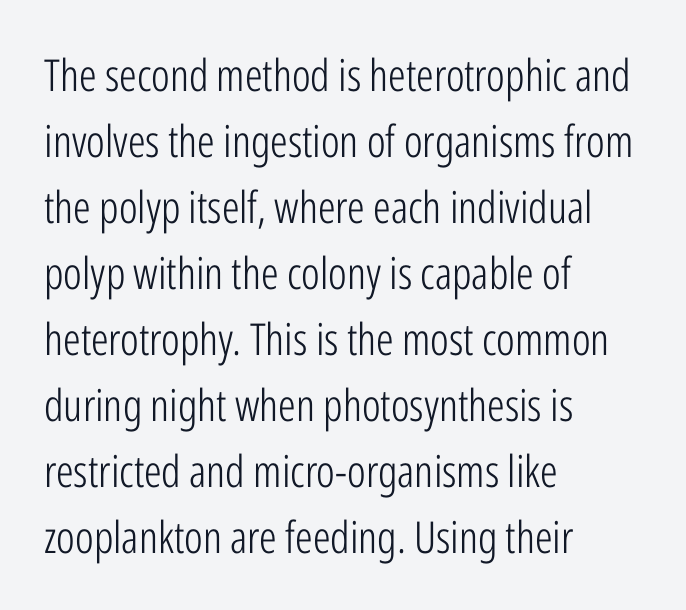
{"serif": "no", "italic": "no", "bold": "no", "weight": "light", "width": "condensed", "stroke_contrast": "low", "x_height": "medium", "monospaced": "no", "underline": "no", "align": "left", "line_spacing": "normal", "line_spacing_ratio": 1.5, "letter_spacing": "normal", "letter_spacing_em": 0.0, "glyph_px": 44}
